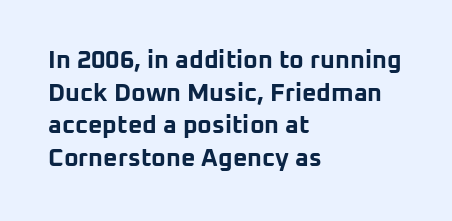
Q: Is the text bold? A: Yes.
Q: Is the text italic (slanted)? A: No, it is upright.
Q: Is the text underlined? A: No.
Q: How is the paragraph aligned? A: Left-aligned.
Q: Is the spacing between letters normal or unusually wide? A: Normal.
Q: Is the spacing between lines tight, normal or loose? A: Normal.
